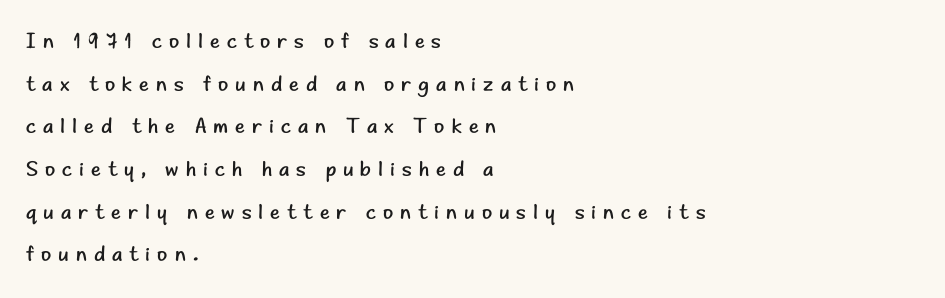
Q: Is the text bold? A: No.
Q: Is the text italic (slanted)? A: No, it is upright.
Q: Is the text underlined? A: No.
Q: How is the paragraph aligned? A: Left-aligned.
Q: Is the spacing between letters normal or unusually wide? A: Unusually wide.
Q: Is the spacing between lines tight, normal or loose? A: Loose.
